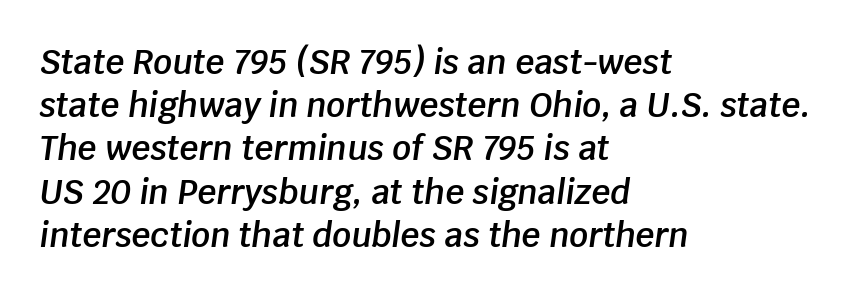
Layout note: lines flush left. The passage shown is not underscored anywhere. Emphasis-style slanted type is in use. Do the characters align in a grid? No, the font is proportional.
